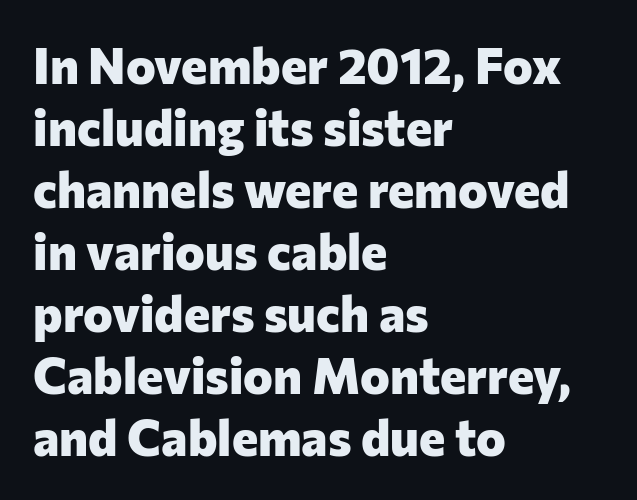
Q: Is the text bold? A: Yes.
Q: Is the text italic (slanted)? A: No, it is upright.
Q: Is the typeface a serif or a sans-serif typeface? A: Sans-serif.
Q: Is the text underlined? A: No.
Q: How is the paragraph aligned? A: Left-aligned.
Q: Is the spacing between letters normal or unusually wide? A: Normal.
Q: Width (condensed, normal, or wide)? A: Normal.
Q: Stroke contrast? A: Low.
Q: x-height? A: Medium.
Q: Monospaced? A: No.
